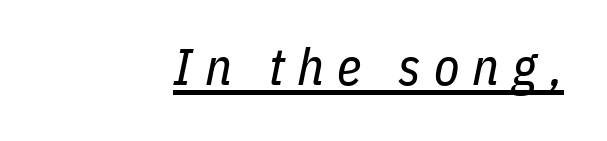
Q: Is the text bold? A: No.
Q: Is the text italic (slanted)? A: Yes, it leans right by about 11 degrees.
Q: Is the text underlined? A: Yes.
Q: Is the spacing between letters normal or unusually wide? A: Unusually wide.
Q: Width (condensed, normal, or wide)? A: Condensed.
Q: Stroke contrast? A: Low.
Q: x-height? A: Medium.
Q: Monospaced? A: No.
